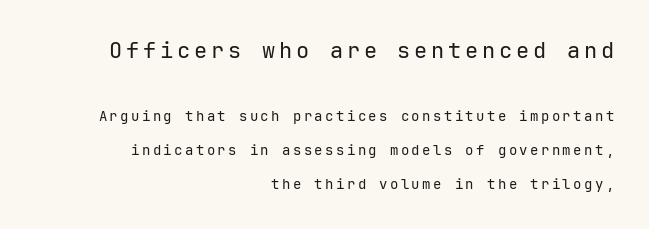
Q: Is the text bold? A: No.
Q: Is the text italic (slanted)? A: No, it is upright.
Q: Is the text underlined? A: No.
Q: How is the paragraph aligned? A: Right-aligned.
Q: Is the spacing between lines tight, normal or loose? A: Loose.
Q: Which block of text is set in a larger size, the first (top) or the second (bottom)? A: The first (top) one.
